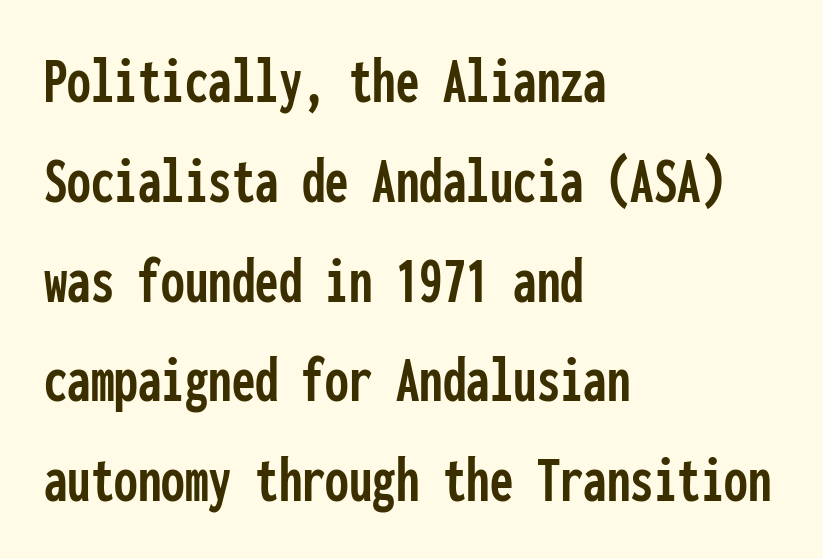
Q: Is the text italic (slanted)? A: No, it is upright.
Q: Is the typeface a serif or a sans-serif typeface? A: Sans-serif.
Q: Is the text underlined? A: No.
Q: How is the paragraph aligned? A: Left-aligned.
Q: Is the spacing between letters normal or unusually wide? A: Normal.
Q: Is the spacing between lines tight, normal or loose? A: Normal.
Q: Width (condensed, normal, or wide)? A: Condensed.
Q: Stroke contrast? A: Low.
Q: x-height? A: Medium.
Q: Monospaced? A: Yes.
